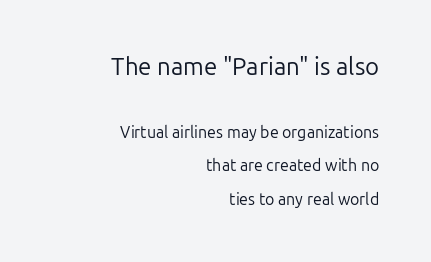
{"italic": "no", "bold": "no", "underline": "no", "align": "right", "line_spacing": "loose", "line_spacing_ratio": 2.1, "letter_spacing": "normal", "letter_spacing_em": 0.0, "larger_block": "first", "size_ratio": 1.5, "glyph_px": 24}
